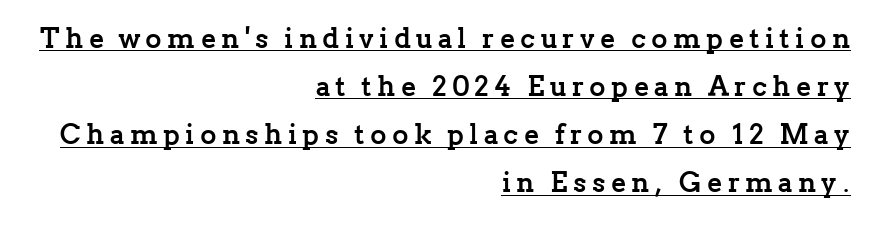
The image shows 28 px semibold serif type, upright; set right-aligned, line spacing 1.72x, underlined; low stroke contrast and a medium x-height.
